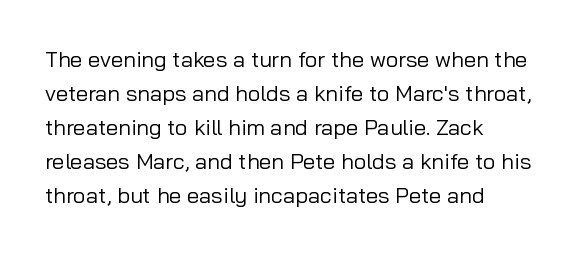
These lines stack with their left ends in a neat column. Any mark beneath the type? The region is blank. Short note: letters normally spaced. The type sits square on the baseline with zero lean.
